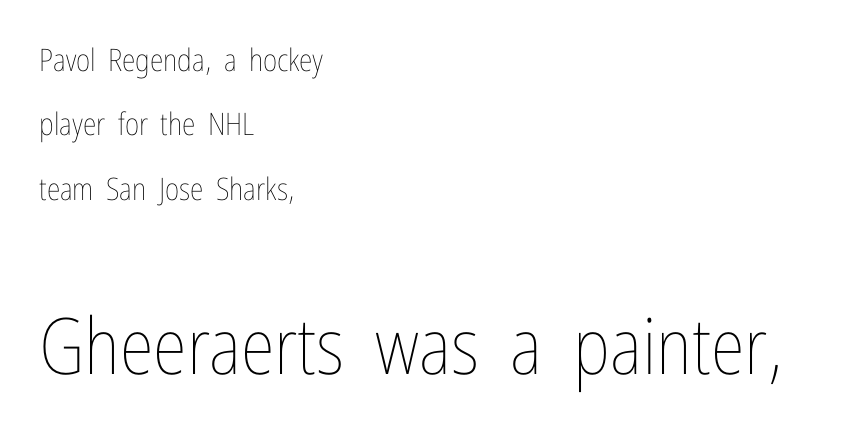
Notice how the stems are strictly vertical — no italics here. Spacing verdict: proportional, widths tailored to each character. The lines are spread far apart with generous leading. Leftover space on each line is placed entirely after the last word. Stroke mass is kept to a normal reading level or below. The tracking reads as untouched default to a designer's eye.
